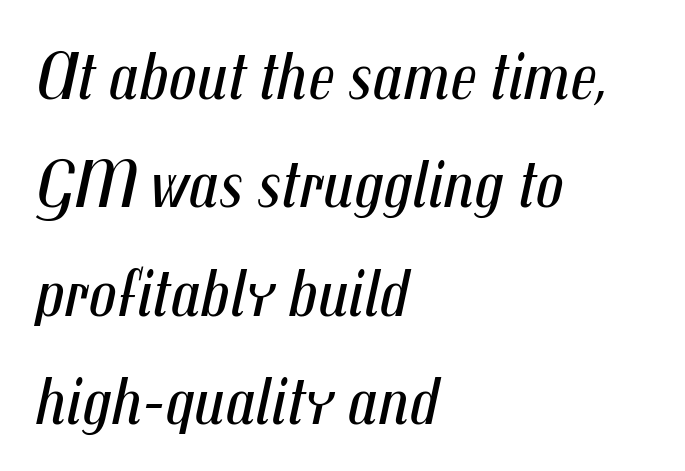
Q: Is the text bold? A: No.
Q: Is the text italic (slanted)? A: Yes, it leans right by about 12 degrees.
Q: Is the text underlined? A: No.
Q: How is the paragraph aligned? A: Left-aligned.
Q: Is the spacing between letters normal or unusually wide? A: Normal.
Q: Is the spacing between lines tight, normal or loose? A: Normal.
Q: Width (condensed, normal, or wide)? A: Condensed.
Q: Stroke contrast? A: Medium.
Q: x-height? A: Medium.
Q: Monospaced? A: No.
